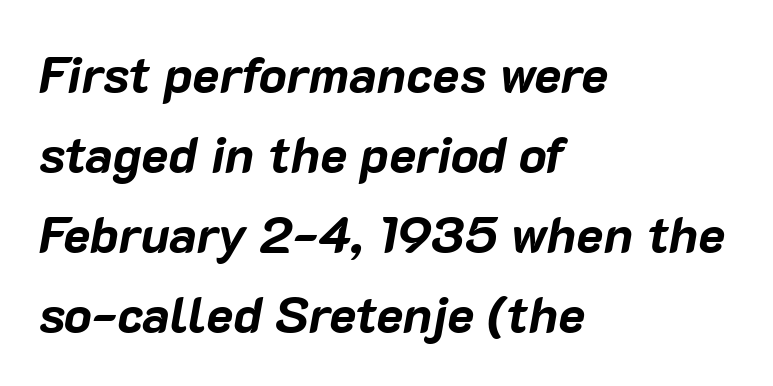
These lines keep a tight, regular rhythm from letter to letter. Posture: slanted. These lines are rendered in a variable-pitch font. Check the space under the baseline: it is left empty.
